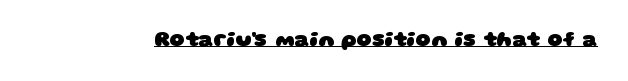
The image shows 21 px bold type; set normal letter spacing, underlined.
